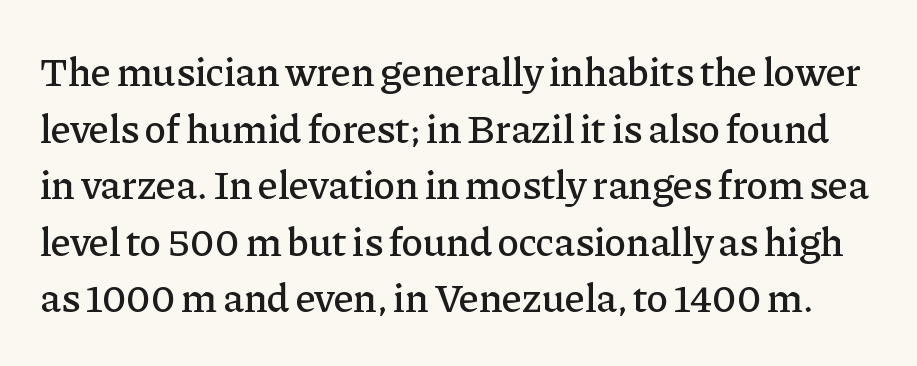
In terms of posture, this sample is upright. The block of text has a typical density, with ordinary space between rows. The type family on display is of the serif kind. Glyph-to-glyph distance matches everyday printed text. These lines are rendered in a variable-pitch font. Any mark beneath the type? The region is blank.
